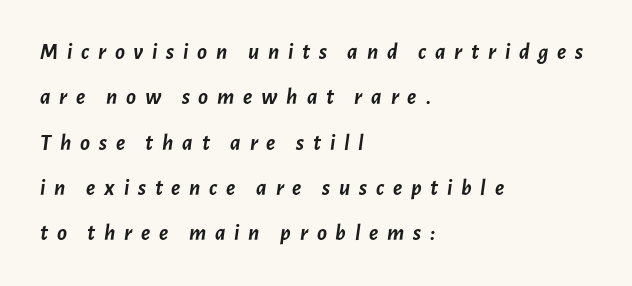
{"italic": "yes", "lean": "right", "slant_degrees": 7, "bold": "yes", "underline": "no", "align": "left", "line_spacing": "loose", "line_spacing_ratio": 1.97, "letter_spacing": "wide", "letter_spacing_em": 0.38, "glyph_px": 23}
